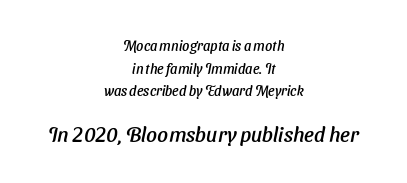
Of the two passages, the one underneath uses the larger point size. The typesetter chose a symmetrical, centered arrangement here. Nothing unusual about the tracking: characters are spaced as the font intends. The area under the type is left untouched. Vertically, the passage feels balanced, rows spaced as you'd expect.
